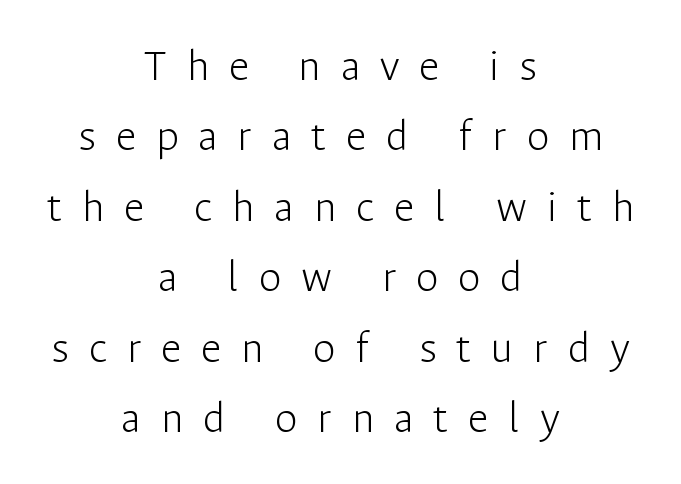
The image shows 46 px light sans-serif type, upright; set centered, normal line spacing (1.53x), unusually wide letter spacing (+0.43 em), not underlined; low stroke contrast and a medium x-height.
